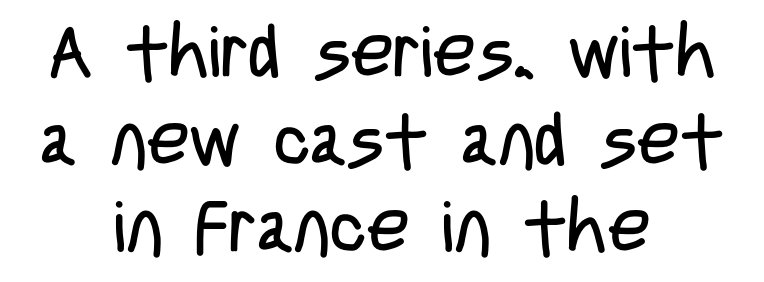
The image shows 73 px regular-weight, condensed sans-serif type, upright; set centered, line spacing 1.2x, normal letter spacing, not underlined; low stroke contrast and a large x-height.
